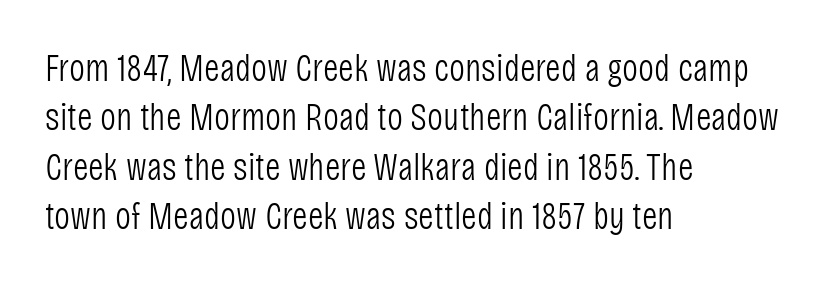
Interline gaps are of average width in this sample. Stems here are at most as thick as an everyday book face. Ascenders rise straight up at ninety degrees. Line starts are locked; line ends wander. Quick note: underline off. Observe the absence of serifs on each vertical stroke in this sample.
